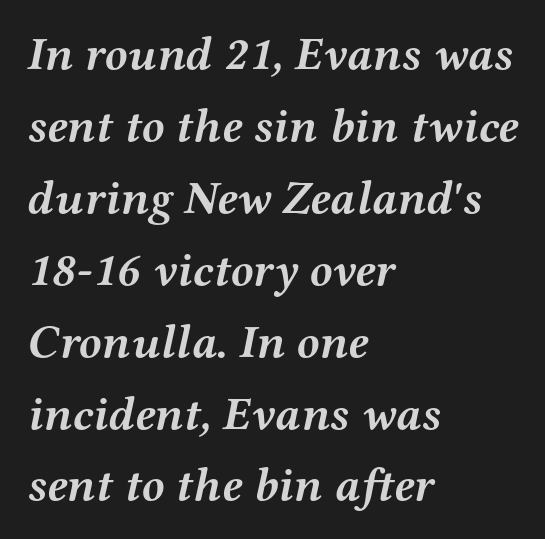
Q: Is the text bold? A: Yes.
Q: Is the text italic (slanted)? A: Yes, it leans right by about 12 degrees.
Q: Is the typeface a serif or a sans-serif typeface? A: Serif.
Q: Is the text underlined? A: No.
Q: How is the paragraph aligned? A: Left-aligned.
Q: Is the spacing between letters normal or unusually wide? A: Normal.
Q: Is the spacing between lines tight, normal or loose? A: Normal.
Q: Width (condensed, normal, or wide)? A: Wide.
Q: Stroke contrast? A: Medium.
Q: x-height? A: Medium.
Q: Monospaced? A: No.
